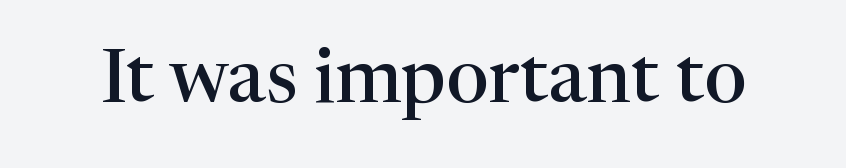
{"serif": "yes", "italic": "no", "bold": "semi", "weight": "semibold", "width": "normal", "stroke_contrast": "high", "x_height": "medium", "monospaced": "no", "underline": "no", "letter_spacing": "normal", "letter_spacing_em": 0.0, "glyph_px": 75}
